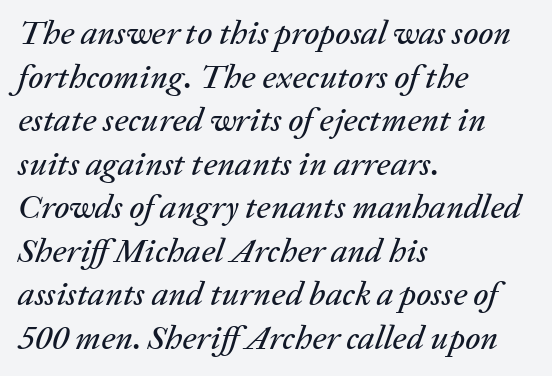
The image shows 34 px text type, italic (leaning right); set left-aligned, normal line spacing (1.28x), normal letter spacing, not underlined; low stroke contrast and a medium x-height.
